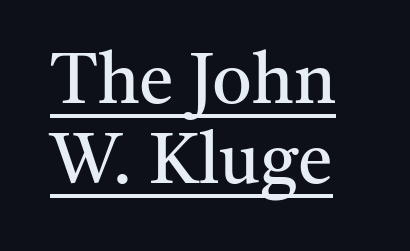
These lines huddle together more closely than default settings would place them. Decoration check: the copy is underlined. The rendering uses natural spacing where letterforms have individual widths. Default kerning and tracking; the words read as compact shapes. Posture: upright roman.
